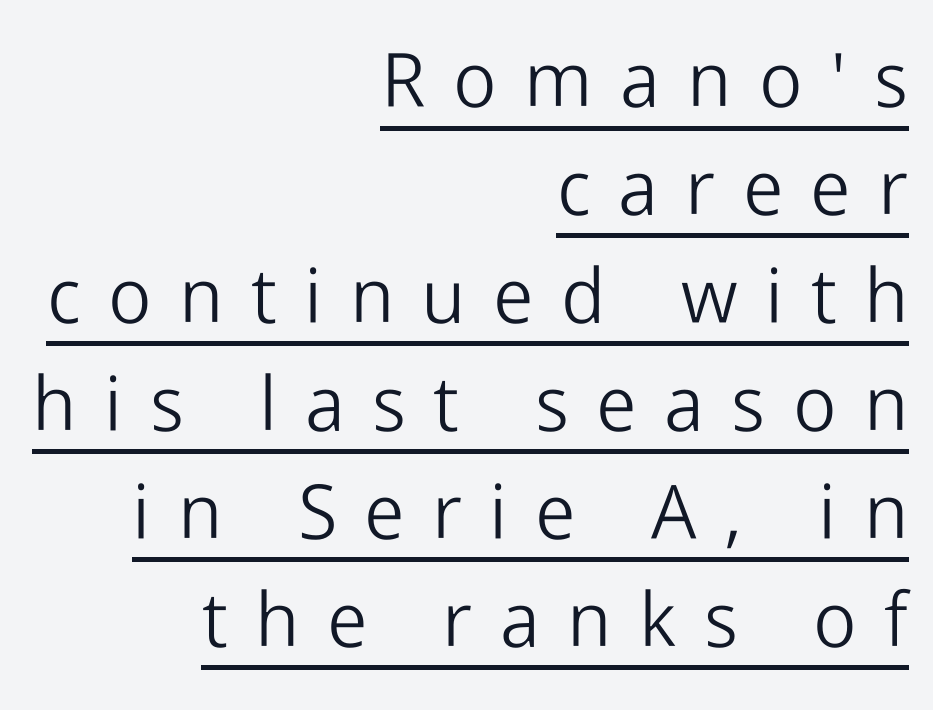
The image shows 76 px light sans-serif type, upright; set right-aligned, normal line spacing (1.42x), unusually wide letter spacing (+0.36 em), underlined; low stroke contrast and a medium x-height.
